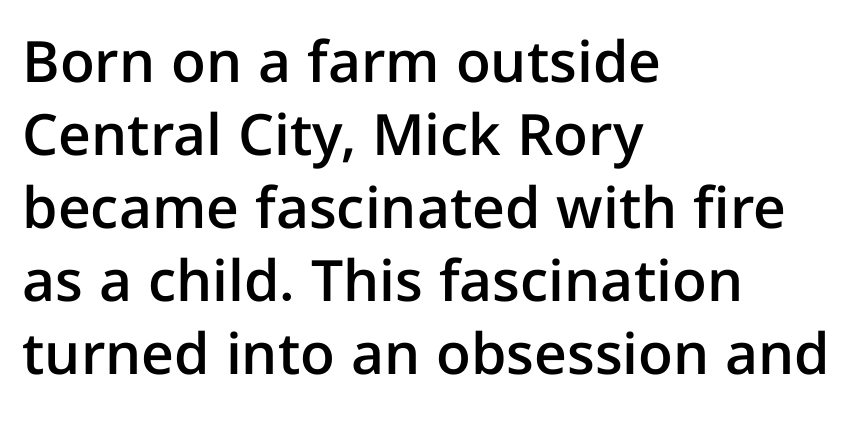
The paragraph has a hard left edge and a soft right edge. The space beneath each line is pristine and unruled. Words appear dense and cohesive because spacing is normal. This is the regular roman posture of the typeface.
